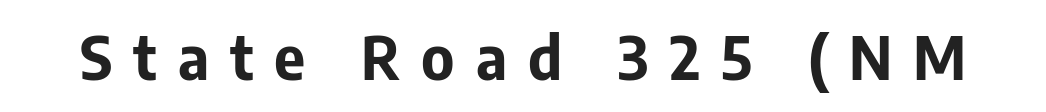
The image shows 60 px bold sans-serif type, upright; set unusually wide letter spacing (+0.35 em), not underlined; low stroke contrast and a medium x-height.
